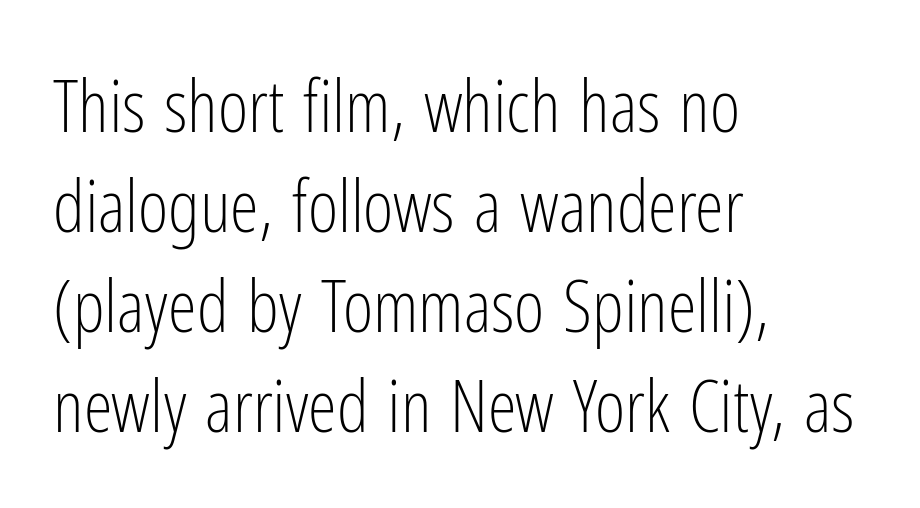
Q: Is the text bold? A: No.
Q: Is the text italic (slanted)? A: No, it is upright.
Q: Is the typeface a serif or a sans-serif typeface? A: Sans-serif.
Q: Is the text underlined? A: No.
Q: How is the paragraph aligned? A: Left-aligned.
Q: Is the spacing between letters normal or unusually wide? A: Normal.
Q: Is the spacing between lines tight, normal or loose? A: Normal.
Q: Width (condensed, normal, or wide)? A: Condensed.
Q: Stroke contrast? A: Low.
Q: x-height? A: Medium.
Q: Monospaced? A: No.
